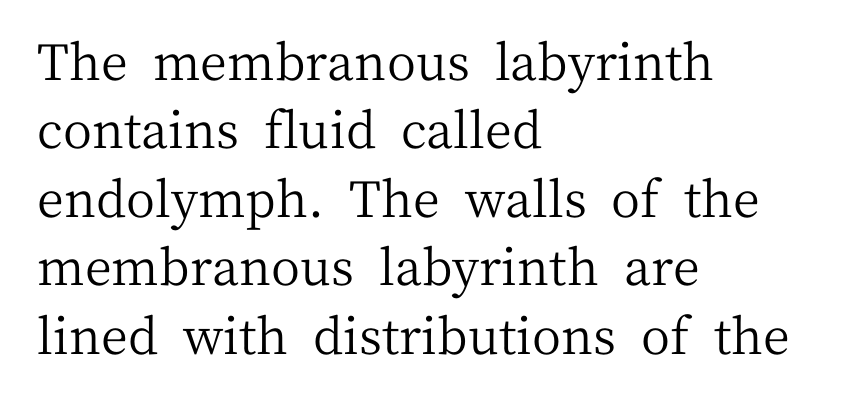
The image shows 50 px regular-weight serif type, upright; set left-aligned, normal line spacing (1.37x), normal letter spacing, not underlined; medium stroke contrast and a medium x-height.
